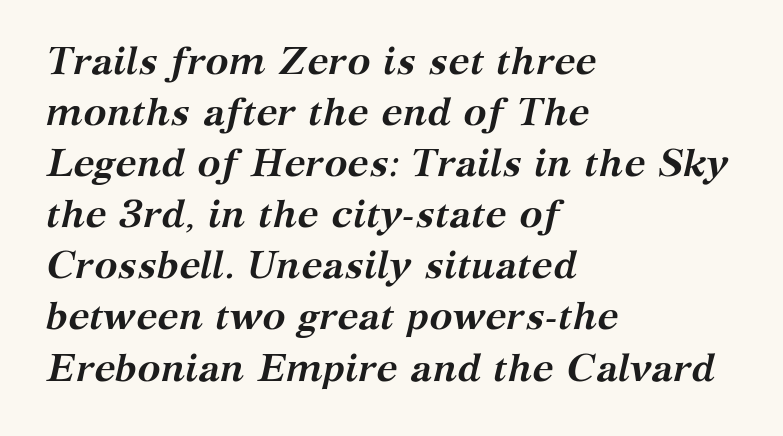
{"serif": "yes", "italic": "yes", "lean": "right", "slant_degrees": 12, "bold": "yes", "weight": "semibold", "width": "normal", "stroke_contrast": "medium", "x_height": "medium", "monospaced": "no", "underline": "no", "align": "left", "line_spacing": "normal", "line_spacing_ratio": 1.31, "letter_spacing": "normal", "letter_spacing_em": 0.0, "glyph_px": 39}
